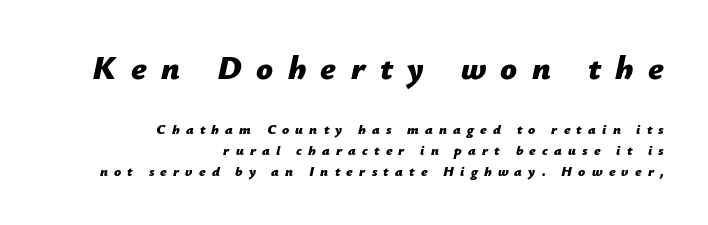
{"italic": "yes", "lean": "right", "slant_degrees": 12, "bold": "yes", "weight": "bold", "width": "normal", "stroke_contrast": "low", "x_height": "medium", "monospaced": "no", "underline": "no", "align": "right", "line_spacing": "normal", "line_spacing_ratio": 1.48, "letter_spacing": "wide", "letter_spacing_em": 0.44, "larger_block": "first", "size_ratio": 2.36, "glyph_px": 33}
